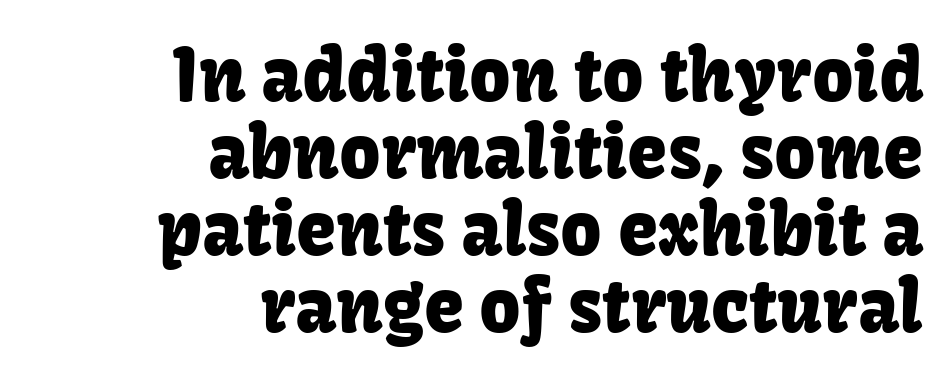
These lines keep a tight, regular rhythm from letter to letter. The rendering anchors every line to the right-hand side. Is this a sans? Yes — the strokes have no serifs. These lines were composed using upright roman letters. Is this a fixed-width face? No — the glyphs have proportional, varying widths. Rows of type sit shoulder to shoulder in the vertical direction.
